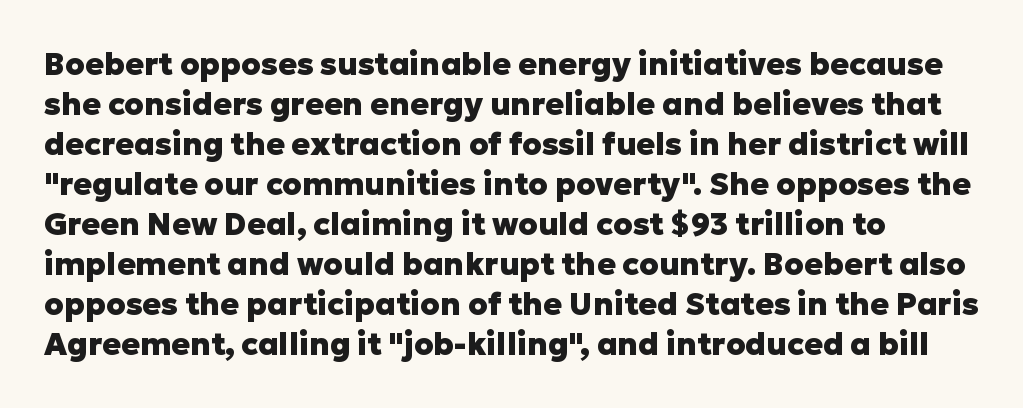
Strokes here are thick enough to call this a true bold. This sample uses an upright cut, with every glyph sitting square on the baseline. These lines sit exactly where default settings would place them. Clear beneath every line of the passage.
